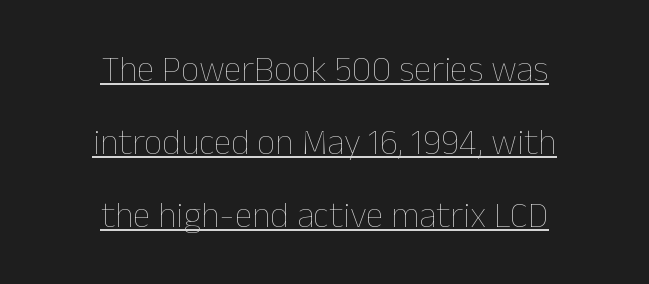
The compositor balanced each line on the midline. This sample has the flowing, uneven cadence of proportional lettering. The font is comparable to plain body text, perhaps lighter. Look at the tracking — it's just the regular setting, nothing added.
